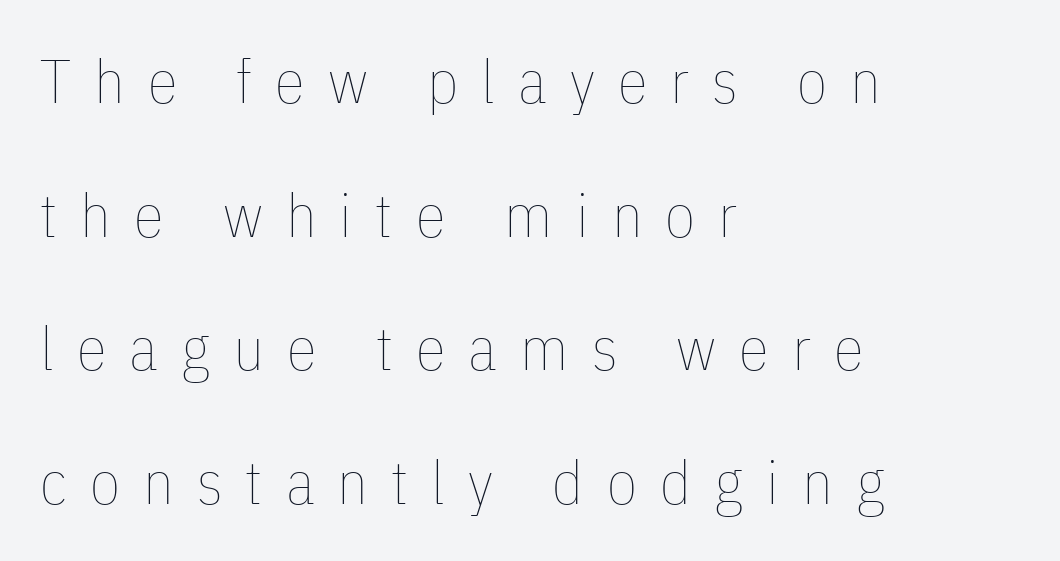
The image shows 61 px thin, condensed type, upright; set left-aligned, loose line spacing (2.19x), unusually wide letter spacing (+0.38 em), not underlined; low stroke contrast and a medium x-height.
